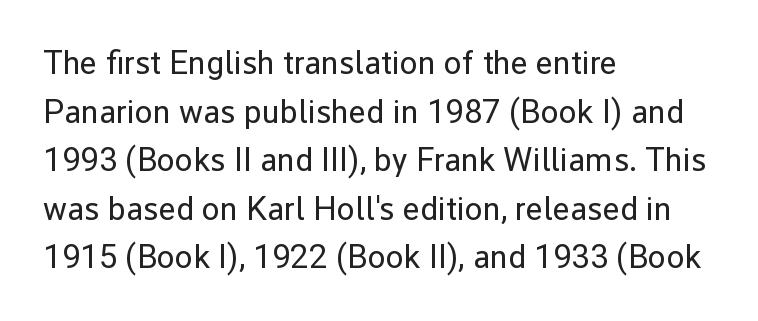
The image shows 33 px regular-weight sans-serif type, upright; set left-aligned, normal line spacing (1.47x), normal letter spacing, not underlined; low stroke contrast and a medium x-height.
